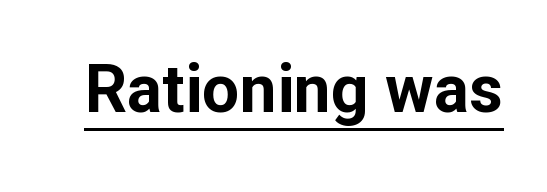
{"serif": "no", "italic": "no", "bold": "yes", "weight": "bold", "width": "normal", "stroke_contrast": "low", "x_height": "medium", "monospaced": "no", "underline": "yes", "letter_spacing": "normal", "letter_spacing_em": 0.0, "glyph_px": 66}
